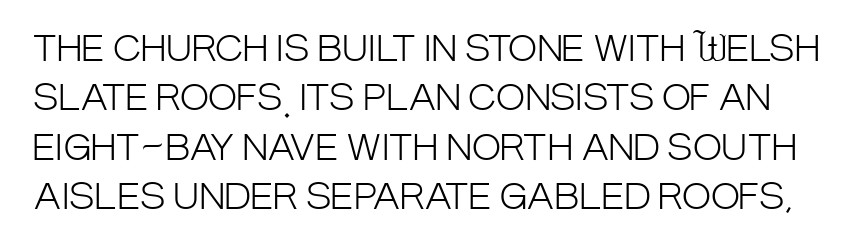
Q: Is the text bold? A: No.
Q: Is the text italic (slanted)? A: No, it is upright.
Q: Is the typeface a serif or a sans-serif typeface? A: Sans-serif.
Q: Is the text underlined? A: No.
Q: Is the spacing between letters normal or unusually wide? A: Normal.
Q: Is the spacing between lines tight, normal or loose? A: Normal.
Q: Width (condensed, normal, or wide)? A: Condensed.
Q: Stroke contrast? A: Low.
Q: x-height? A: Large.
Q: Monospaced? A: No.
